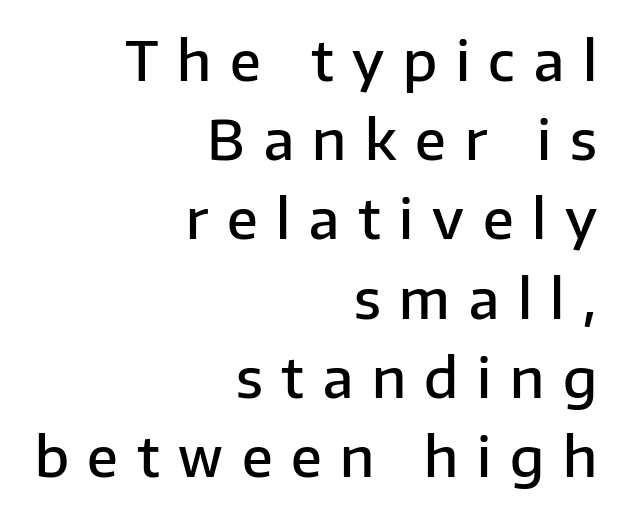
Q: Is the text bold? A: Semi-bold.
Q: Is the text italic (slanted)? A: No, it is upright.
Q: Is the typeface a serif or a sans-serif typeface? A: Sans-serif.
Q: Is the text underlined? A: No.
Q: How is the paragraph aligned? A: Right-aligned.
Q: Is the spacing between letters normal or unusually wide? A: Unusually wide.
Q: Is the spacing between lines tight, normal or loose? A: Normal.
Q: Width (condensed, normal, or wide)? A: Normal.
Q: Stroke contrast? A: Low.
Q: x-height? A: Medium.
Q: Monospaced? A: No.
